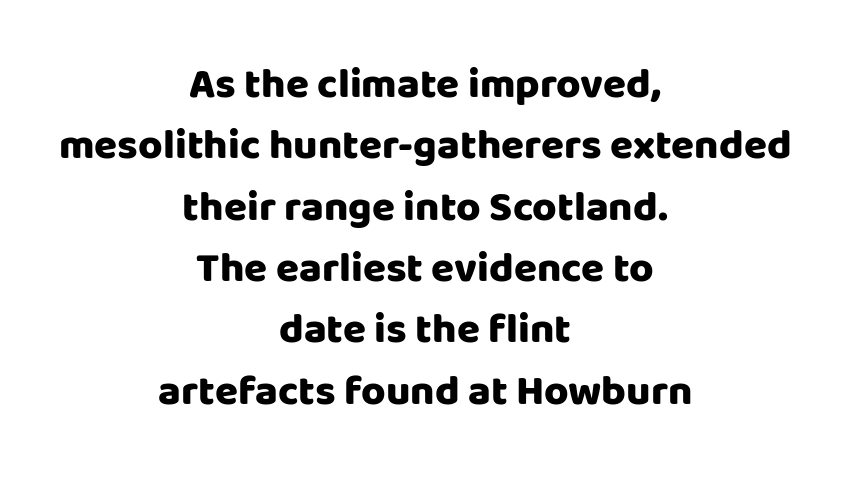
The letters advance in unequal steps, a hallmark of proportional type. A sans-serif font was chosen for this passage. Bare-footed words on every line. Words appear dense and cohesive because spacing is normal. Neither beginnings nor endings align; midpoints do.
